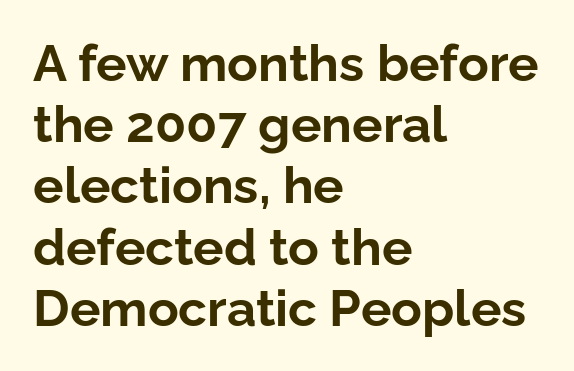
A bare baseline throughout the passage. Tracking here is standard; glyphs follow each other at the usual distance. Think of a printed novel: that variable character pitch is what you see here. Is there any slant? The stems are plumb.
